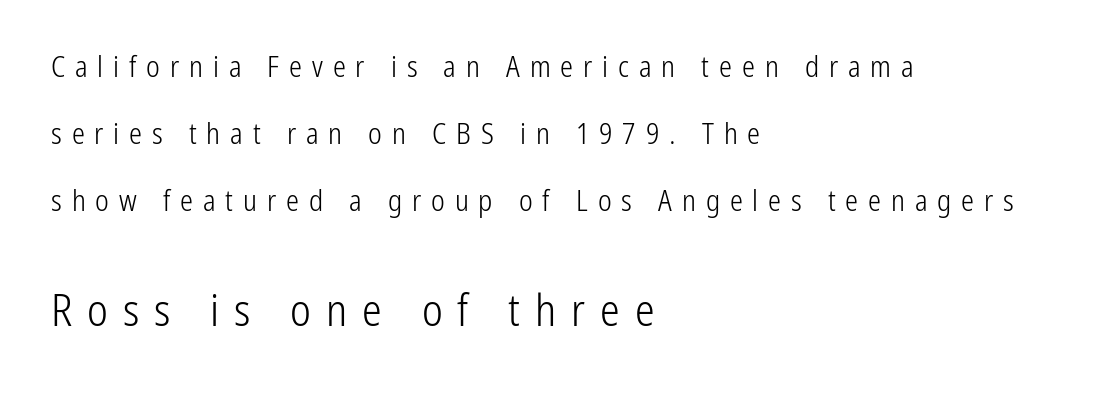
{"serif": "no", "italic": "no", "bold": "no", "weight": "light", "width": "condensed", "stroke_contrast": "low", "x_height": "medium", "monospaced": "no", "underline": "no", "align": "left", "line_spacing": "loose", "line_spacing_ratio": 2.31, "letter_spacing": "wide", "letter_spacing_em": 0.34, "larger_block": "second", "size_ratio": 1.52, "glyph_px": 44}
